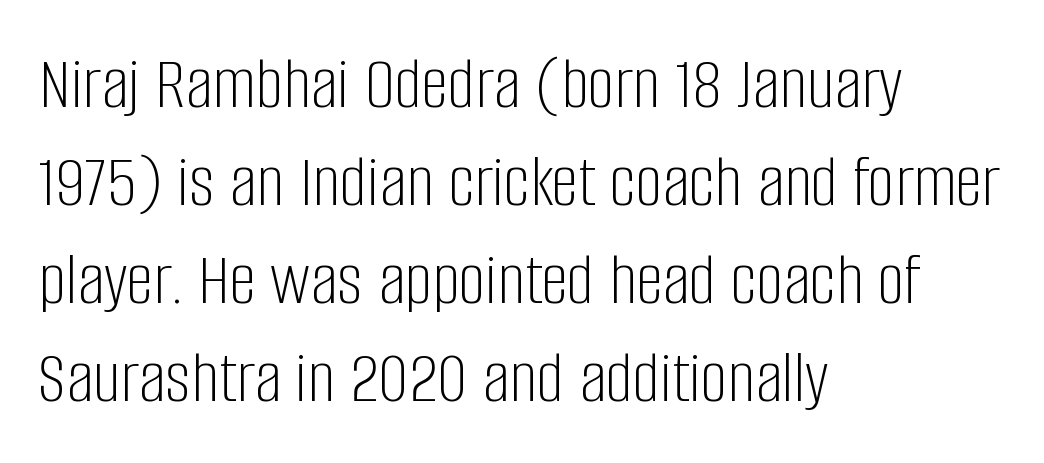
A light-to-regular cut is what we see here. Teacher's note: observe the even left margin — that is flush-left alignment. Here the designer chose a conventional face with non-uniform glyph widths. Each letter's strokes conclude bluntly, with no projecting serifs. Standard letterfit; no display-style spreading of the glyphs. Decoration check: the copy has no underline.
